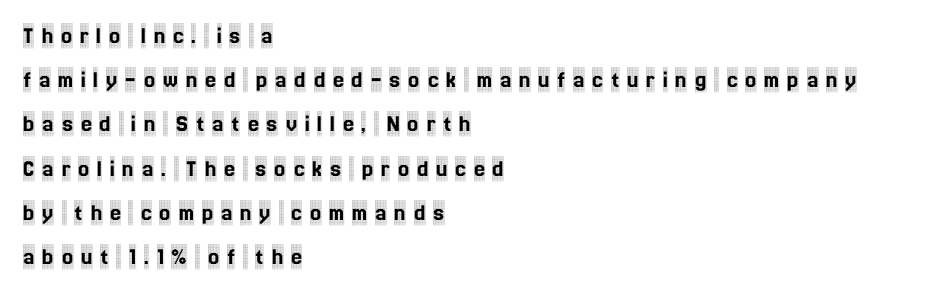
Q: Is the text italic (slanted)? A: No, it is upright.
Q: Is the text underlined? A: No.
Q: How is the paragraph aligned? A: Left-aligned.
Q: Is the spacing between letters normal or unusually wide? A: Unusually wide.
